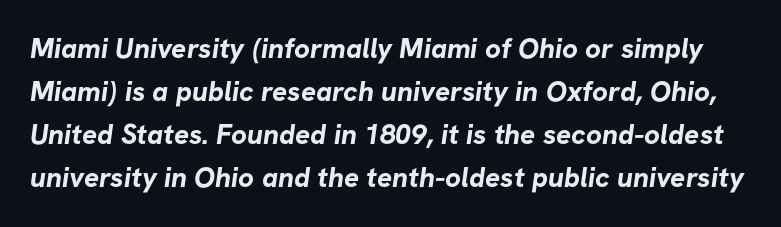
{"serif": "no", "bold": "yes", "weight": "bold", "width": "normal", "stroke_contrast": "low", "x_height": "medium", "monospaced": "no", "underline": "no", "line_spacing": "normal", "line_spacing_ratio": 1.54, "letter_spacing": "normal", "letter_spacing_em": 0.0, "glyph_px": 28}
